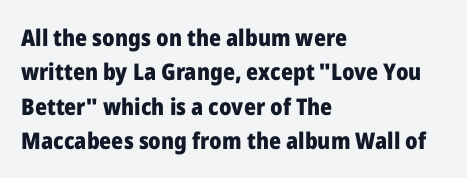
The image shows 23 px bold type, upright; set left-aligned, normal line spacing (1.5x), normal letter spacing, not underlined.
